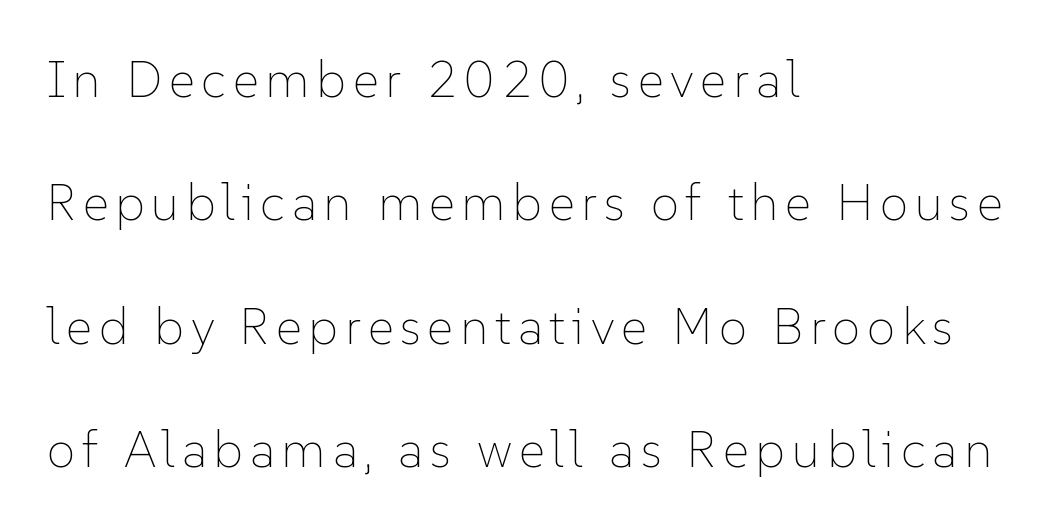
Q: Is the text bold? A: No.
Q: Is the text italic (slanted)? A: No, it is upright.
Q: Is the text underlined? A: No.
Q: How is the paragraph aligned? A: Left-aligned.
Q: Is the spacing between lines tight, normal or loose? A: Loose.
Q: Width (condensed, normal, or wide)? A: Normal.
Q: Stroke contrast? A: Low.
Q: x-height? A: Medium.
Q: Monospaced? A: No.
